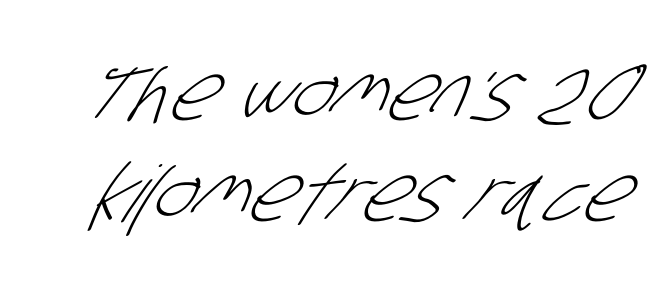
Q: Is the text bold? A: No.
Q: Is the typeface a serif or a sans-serif typeface? A: Sans-serif.
Q: Is the text underlined? A: No.
Q: Is the spacing between letters normal or unusually wide? A: Normal.
Q: Is the spacing between lines tight, normal or loose? A: Normal.
Q: Width (condensed, normal, or wide)? A: Condensed.
Q: Stroke contrast? A: Low.
Q: x-height? A: Large.
Q: Monospaced? A: No.
